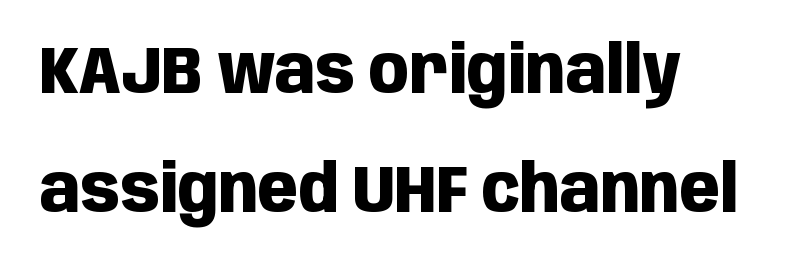
The image shows 66 px heavy, condensed sans-serif type, upright; set left-aligned, line spacing 1.81x, normal letter spacing, not underlined; low stroke contrast and a large x-height.
